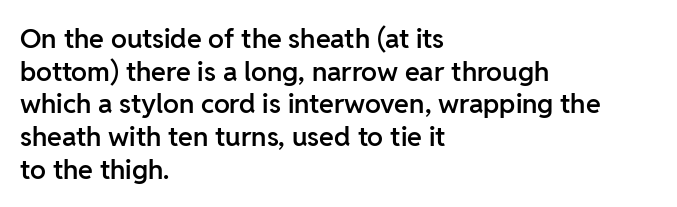
The image shows 27 px text type, upright; set left-aligned, line spacing 1.21x, normal letter spacing, not underlined.
